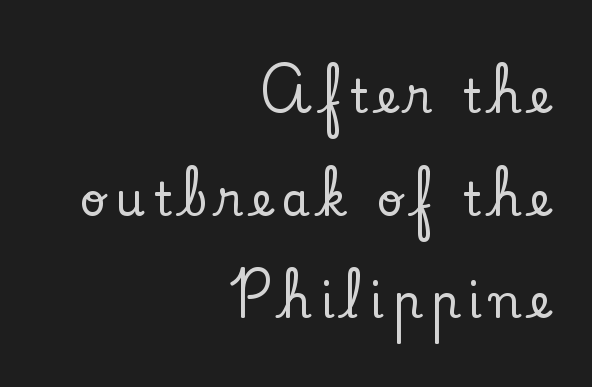
The image shows 46 px serif type, upright; set right-aligned, loose line spacing (2.23x), not underlined; low stroke contrast and a small x-height.
